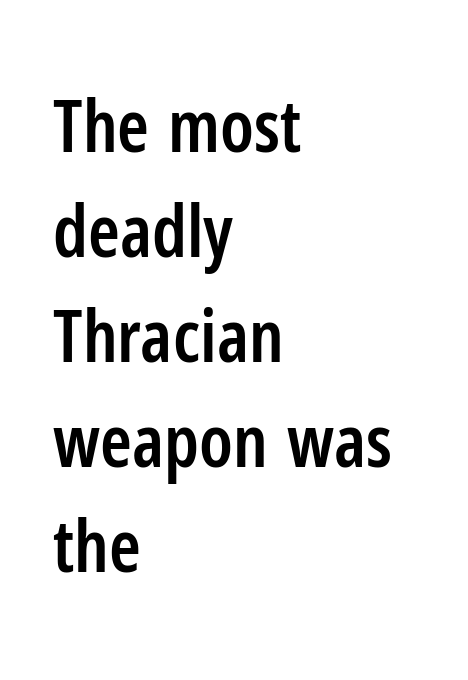
What stands out about the letter spacing? Nothing — it is the standard amount. Words float on clear page, feet unadorned. Character widths vary here, with narrow letters taking less room than wide ones. These lines are set flush left with a ragged right edge.
